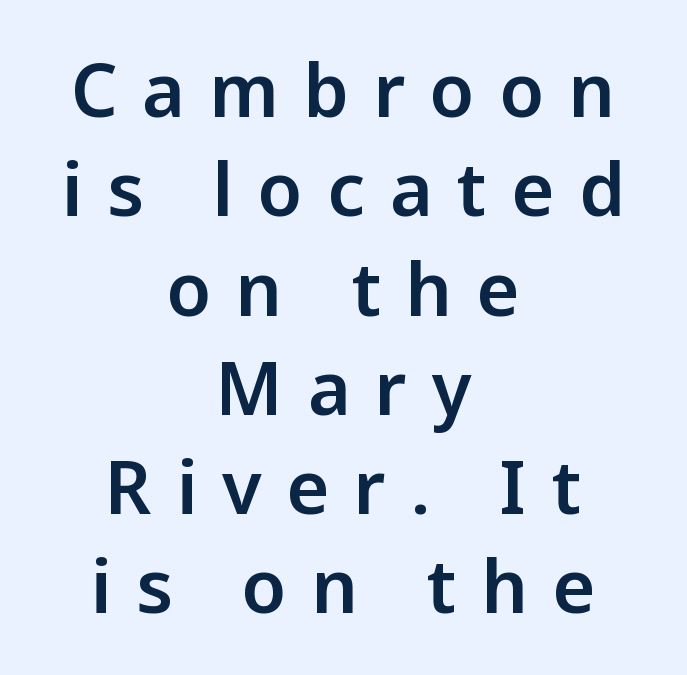
Q: Is the text italic (slanted)? A: No, it is upright.
Q: Is the typeface a serif or a sans-serif typeface? A: Sans-serif.
Q: Is the text underlined? A: No.
Q: How is the paragraph aligned? A: Centered.
Q: Is the spacing between letters normal or unusually wide? A: Unusually wide.
Q: Is the spacing between lines tight, normal or loose? A: Normal.
Q: Width (condensed, normal, or wide)? A: Normal.
Q: Stroke contrast? A: Low.
Q: x-height? A: Medium.
Q: Monospaced? A: No.
